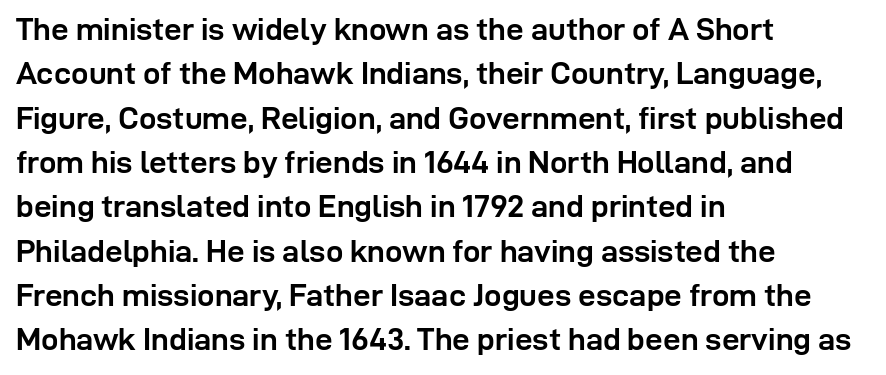
Q: Is the text bold? A: Yes.
Q: Is the text italic (slanted)? A: No, it is upright.
Q: Is the typeface a serif or a sans-serif typeface? A: Sans-serif.
Q: Is the text underlined? A: No.
Q: How is the paragraph aligned? A: Left-aligned.
Q: Is the spacing between letters normal or unusually wide? A: Normal.
Q: Is the spacing between lines tight, normal or loose? A: Normal.
Q: Width (condensed, normal, or wide)? A: Normal.
Q: Stroke contrast? A: Low.
Q: x-height? A: Medium.
Q: Monospaced? A: No.
